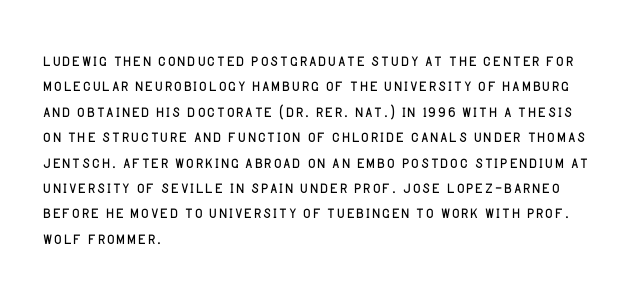
{"italic": "no", "bold": "no", "underline": "no", "align": "left", "line_spacing_ratio": 1.21, "letter_spacing": "normal", "letter_spacing_em": 0.0, "glyph_px": 21}
